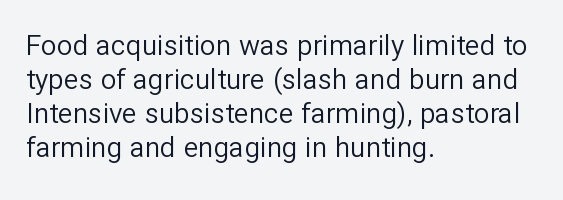
{"serif": "no", "italic": "no", "bold": "no", "weight": "regular", "width": "normal", "stroke_contrast": "low", "x_height": "medium", "monospaced": "no", "underline": "no", "align": "left", "line_spacing_ratio": 1.22, "letter_spacing": "normal", "letter_spacing_em": 0.0, "glyph_px": 28}
